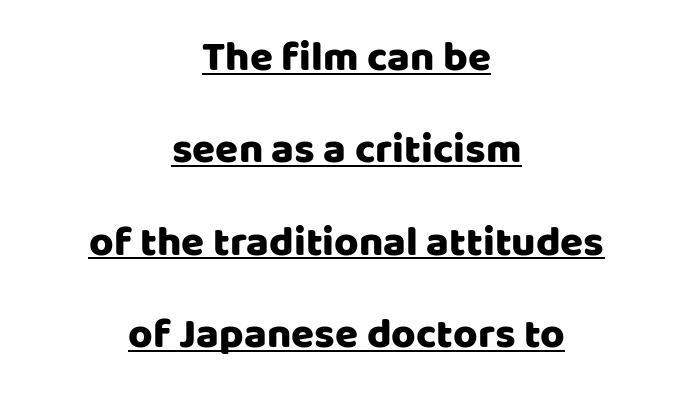
{"serif": "no", "italic": "no", "width": "normal", "stroke_contrast": "low", "x_height": "large", "monospaced": "no", "underline": "yes", "align": "center", "line_spacing": "loose", "line_spacing_ratio": 2.2, "letter_spacing": "normal", "letter_spacing_em": 0.0, "glyph_px": 42}
